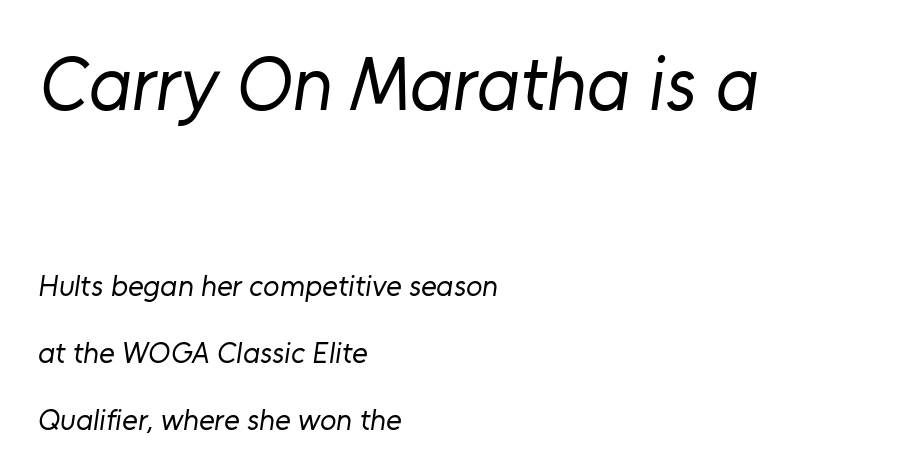
The image shows 76 px regular-weight sans-serif type; set left-aligned, loose line spacing (2.23x), normal letter spacing, not underlined; the first (top) block is 2.53x larger; low stroke contrast and a medium x-height.
